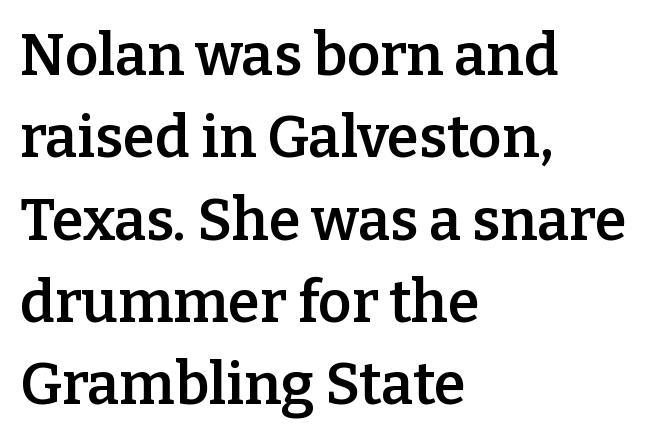
This is serif lettering, the kind often seen in printed books. What stands out about the letter spacing? Nothing — it is the standard amount. Nobody drew a line under any word here. The vertical gap from one line to the next is medium.
